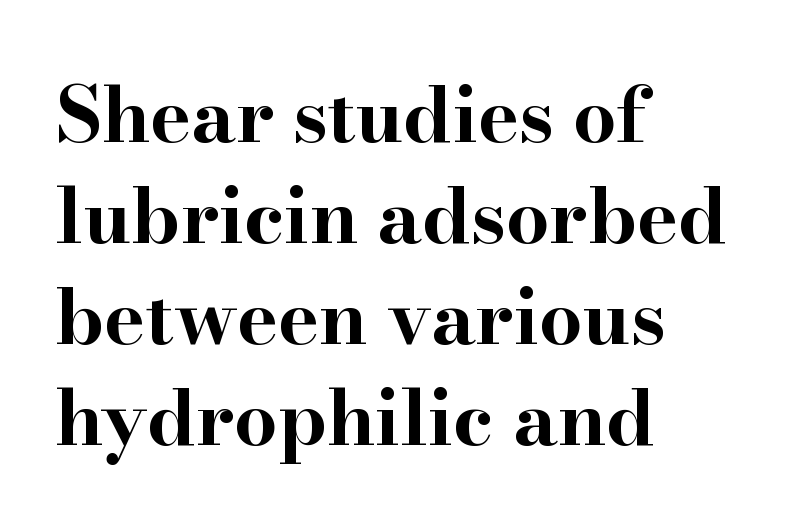
Honestly, the row spacing looks completely unremarkable. In CSS terms this would be text-align: left. Italic? Not at all — the glyphs are vertical. Note the varied advance widths — an 'i' is clearly narrower than an 'm'. Unmarked baselines from the first word to the last.
